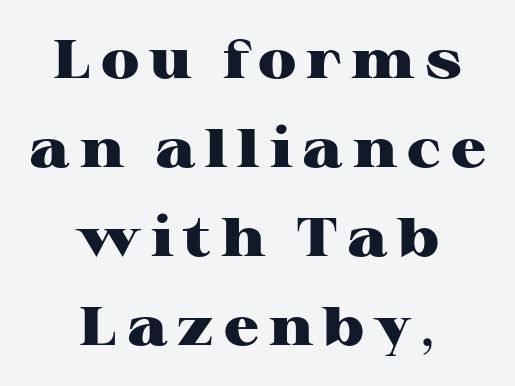
{"serif": "yes", "italic": "no", "bold": "yes", "weight": "heavy", "width": "wide", "stroke_contrast": "high", "x_height": "medium", "monospaced": "no", "underline": "no", "align": "center", "line_spacing": "normal", "line_spacing_ratio": 1.62, "glyph_px": 55}
